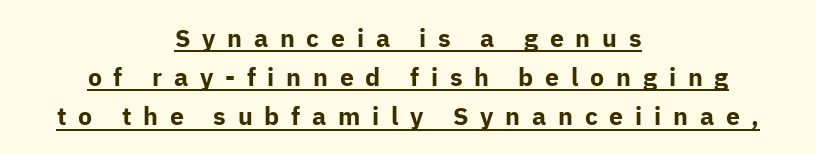
Q: Is the text bold? A: Yes.
Q: Is the text italic (slanted)? A: No, it is upright.
Q: Is the text underlined? A: Yes.
Q: How is the paragraph aligned? A: Centered.
Q: Is the spacing between letters normal or unusually wide? A: Unusually wide.
Q: Is the spacing between lines tight, normal or loose? A: Normal.
